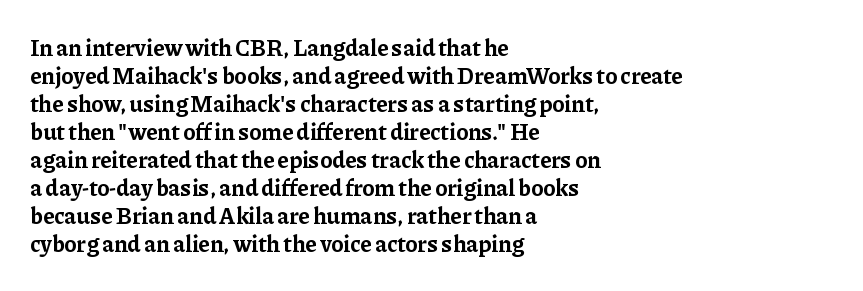
Look at the stroke-to-counter ratio: heavy, a bold. Ordinary non-slanted type is in use. The baseline area is clear. The setting favours the left margin, as ordinary paragraphs usually do. Look at the tracking — it's just the regular setting, nothing added.
